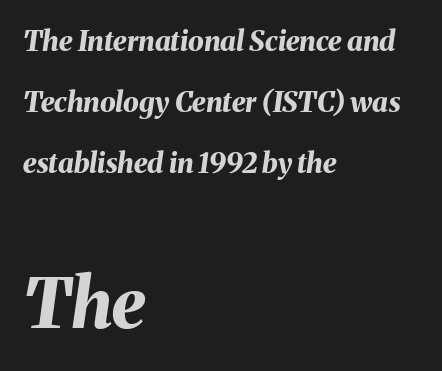
The image shows 69 px bold type, italic (leaning right); set left-aligned, loose line spacing (2.17x), normal letter spacing, not underlined; the second (bottom) block is 2.46x larger; medium stroke contrast and a medium x-height.
